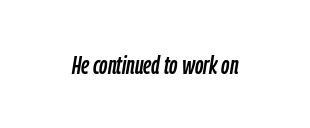
Q: Is the text italic (slanted)? A: Yes, it leans right by about 9 degrees.
Q: Is the text underlined? A: No.
Q: Is the spacing between letters normal or unusually wide? A: Normal.
